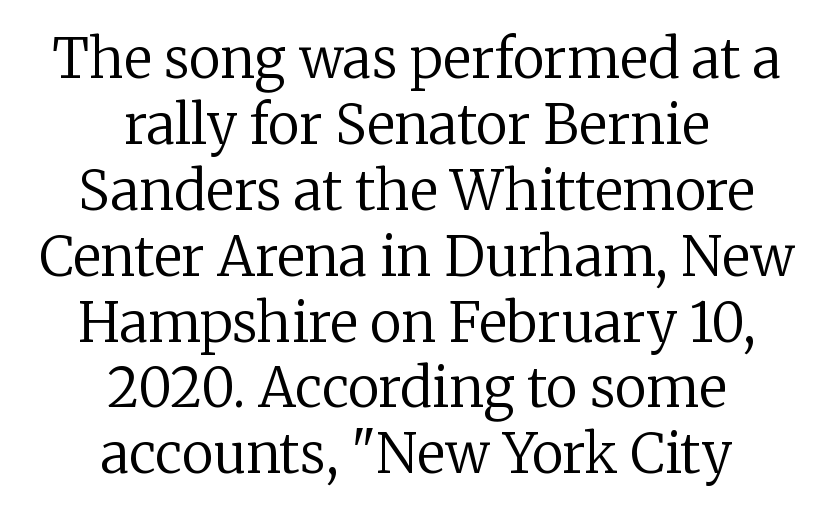
{"serif": "yes", "italic": "no", "bold": "no", "weight": "regular", "width": "normal", "stroke_contrast": "low", "x_height": "medium", "monospaced": "no", "underline": "no", "align": "center", "line_spacing_ratio": 1.22, "letter_spacing": "normal", "letter_spacing_em": 0.0, "glyph_px": 54}
